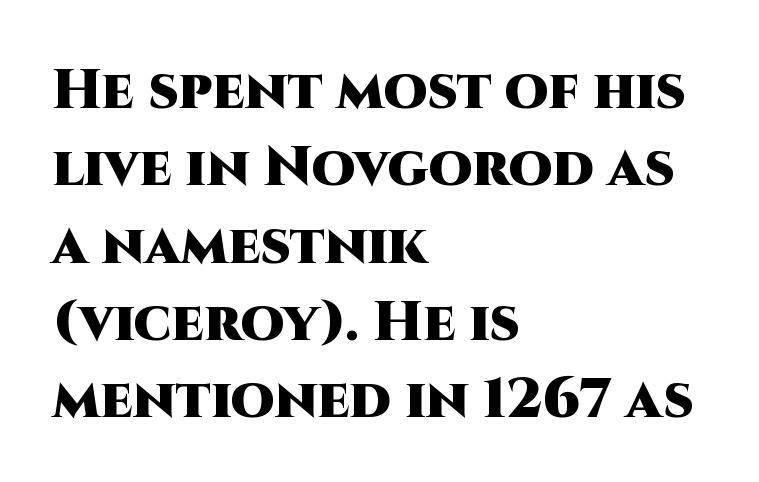
Q: Is the text bold? A: Yes.
Q: Is the text italic (slanted)? A: No, it is upright.
Q: Is the typeface a serif or a sans-serif typeface? A: Sans-serif.
Q: Is the text underlined? A: No.
Q: How is the paragraph aligned? A: Left-aligned.
Q: Is the spacing between letters normal or unusually wide? A: Normal.
Q: Is the spacing between lines tight, normal or loose? A: Normal.
Q: Width (condensed, normal, or wide)? A: Normal.
Q: Stroke contrast? A: High.
Q: x-height? A: Large.
Q: Monospaced? A: No.
